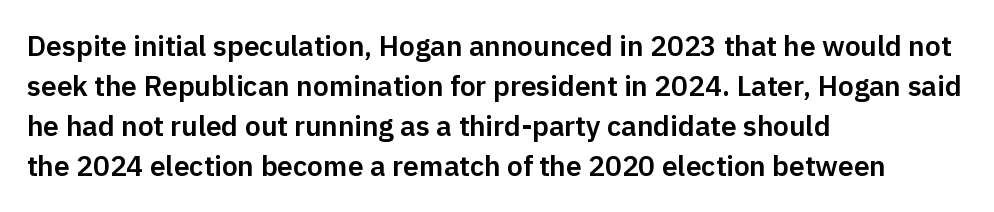
Note: no serifs on the glyphs. Looks like regular typesetting: each glyph gets only the width it needs. This rendering leaves character spacing at its baseline value. The gap between lines stays unmarked. No italicization has been applied; the sample stays upright. Vertical spacing — default.
